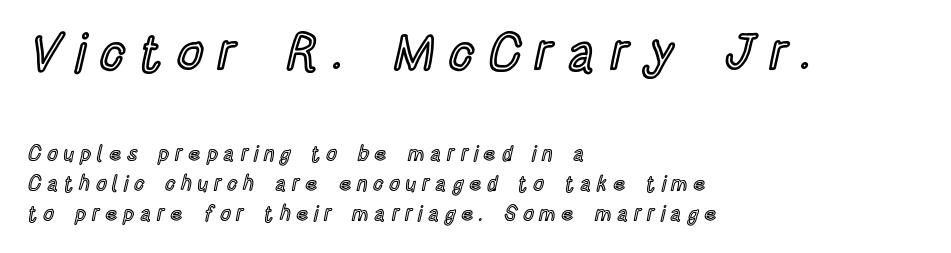
This sample has the flowing, uneven cadence of proportional lettering. The typesetter chose a ragged-right arrangement here. Characters follow at a spacing far wider than the type designer built in. The zone under the glyphs is completely vacant. Which chunk is bigger? The first one — the top block dwarfs the bottom.
